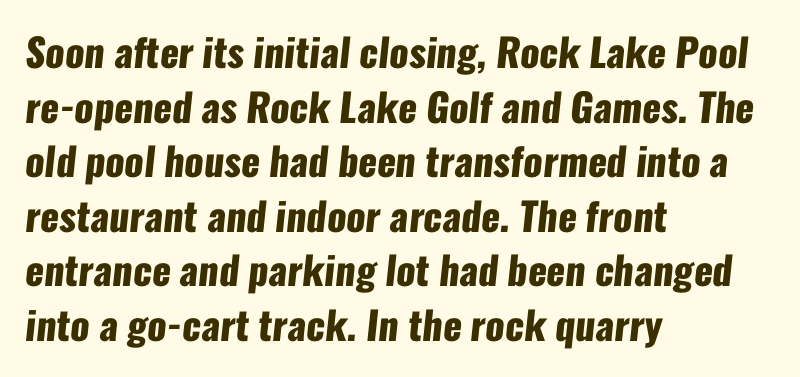
The leading is moderate, giving the passage an even texture. Caption: standard tracking, unaltered. The lines are quadded left. The type family on display is of the sans-serif kind.
